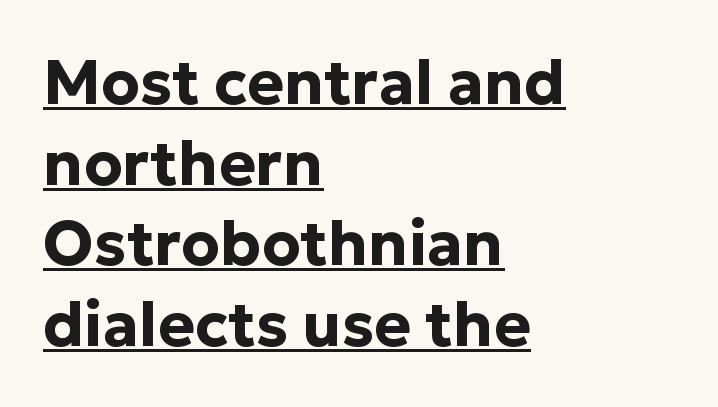
The image shows 62 px bold sans-serif type, upright; set left-aligned, normal line spacing (1.3x), normal letter spacing, underlined; low stroke contrast and a medium x-height.
